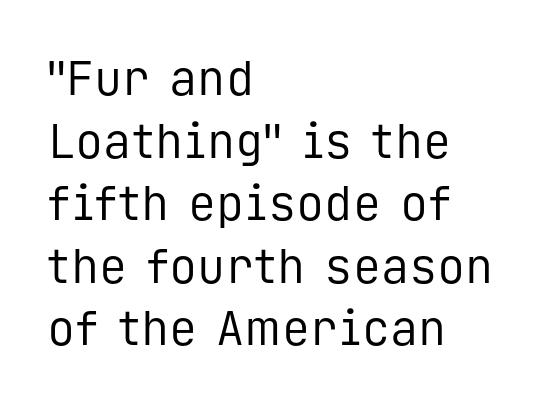
The image shows 47 px regular-weight sans-serif type, upright, monospaced; set left-aligned, normal line spacing (1.33x), normal letter spacing, not underlined; low stroke contrast and a medium x-height.
